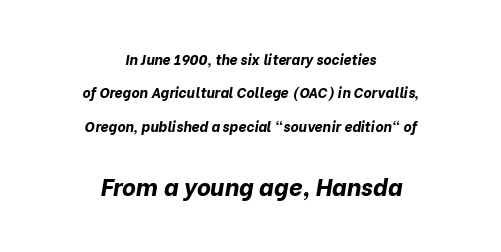
The face used here has the dense, thick strokes of a bold. Note: smaller setting up top, larger setting below. The area under the type is left untouched. Short and long lines alike share a common midpoint. Nobody touched the tracking dial on this one.
